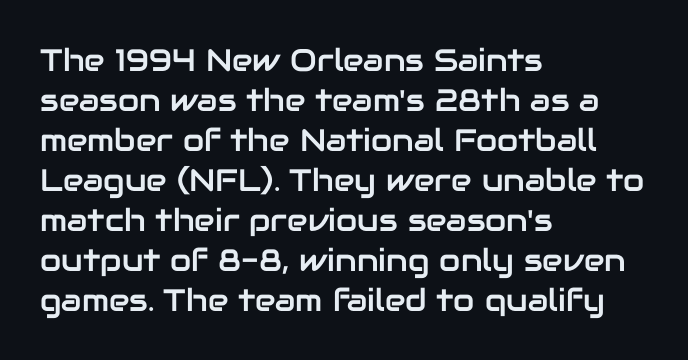
{"serif": "no", "italic": "no", "width": "normal", "stroke_contrast": "low", "x_height": "medium", "monospaced": "no", "underline": "no", "align": "left", "line_spacing": "normal", "line_spacing_ratio": 1.29, "letter_spacing": "normal", "letter_spacing_em": 0.0, "glyph_px": 31}
